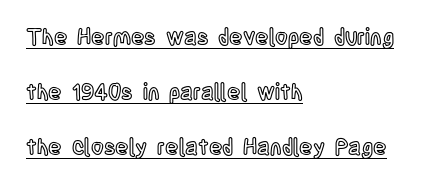
The image shows 22 px text type, upright; set left-aligned, loose line spacing (2.49x), normal letter spacing, underlined.
